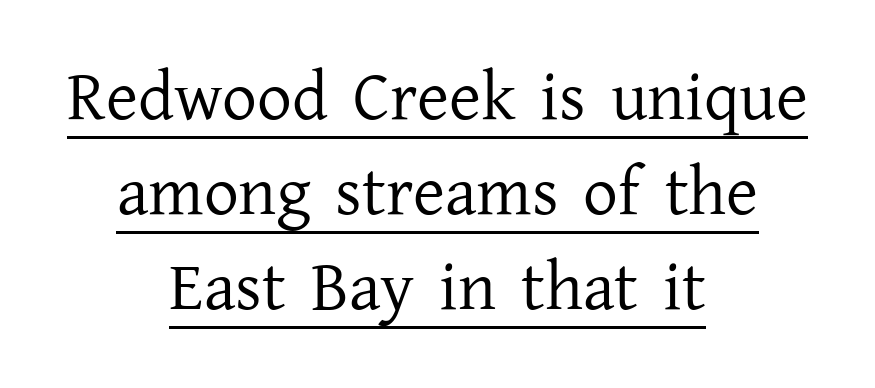
Q: Is the text bold? A: No.
Q: Is the text italic (slanted)? A: No, it is upright.
Q: Is the typeface a serif or a sans-serif typeface? A: Serif.
Q: Is the text underlined? A: Yes.
Q: How is the paragraph aligned? A: Centered.
Q: Is the spacing between letters normal or unusually wide? A: Normal.
Q: Is the spacing between lines tight, normal or loose? A: Normal.
Q: Width (condensed, normal, or wide)? A: Normal.
Q: Stroke contrast? A: Low.
Q: x-height? A: Medium.
Q: Monospaced? A: No.
